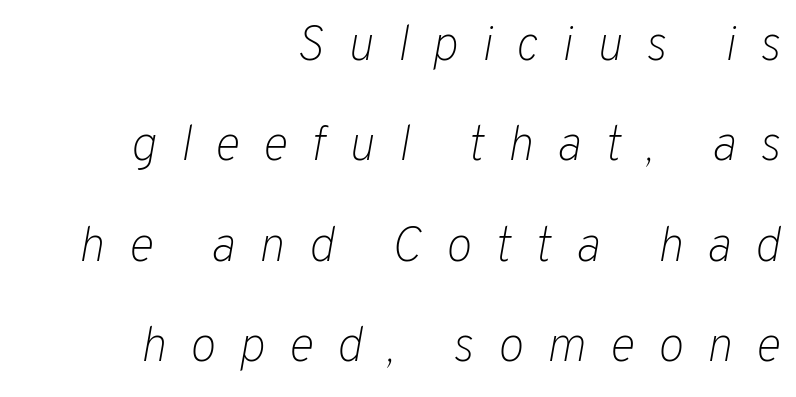
Q: Is the text bold? A: No.
Q: Is the text italic (slanted)? A: Yes, it leans right by about 10 degrees.
Q: Is the text underlined? A: No.
Q: How is the paragraph aligned? A: Right-aligned.
Q: Is the spacing between letters normal or unusually wide? A: Unusually wide.
Q: Is the spacing between lines tight, normal or loose? A: Loose.
Q: Width (condensed, normal, or wide)? A: Normal.
Q: Stroke contrast? A: Low.
Q: x-height? A: Medium.
Q: Monospaced? A: No.
